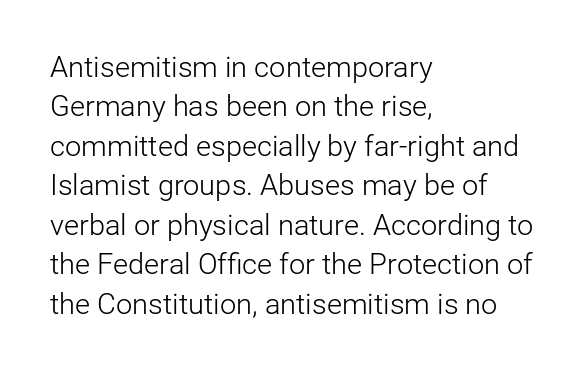
The image shows 29 px light sans-serif type, upright; set left-aligned, normal line spacing (1.36x), normal letter spacing, not underlined; low stroke contrast and a medium x-height.
